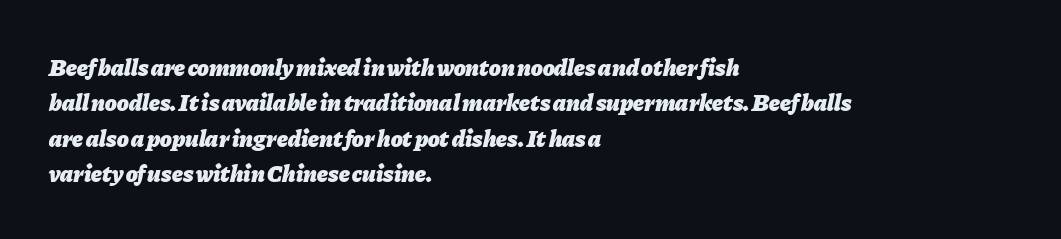
The text carries the slant typical of an italic or oblique font. Does the leading feel generous? No, just average. A classic flush-left, rag-right setting is used for this passage. The typesetting leans heavy: a genuine bold. Spacing between characters is what you'd get straight out of the box.
